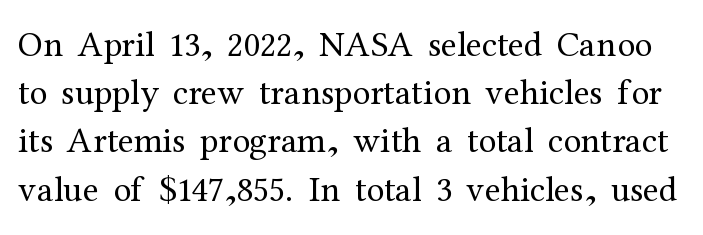
{"serif": "yes", "italic": "no", "bold": "no", "weight": "regular", "width": "normal", "stroke_contrast": "medium", "x_height": "medium", "monospaced": "no", "underline": "no", "line_spacing": "normal", "line_spacing_ratio": 1.34, "letter_spacing": "normal", "letter_spacing_em": 0.0, "glyph_px": 36}
